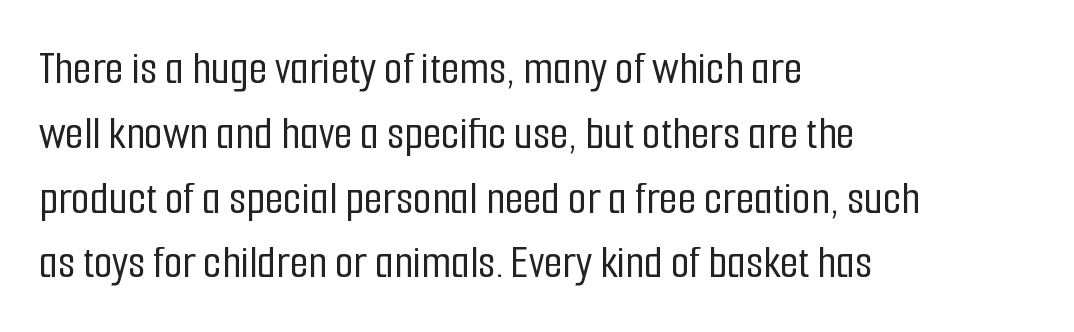
{"serif": "no", "italic": "no", "width": "condensed", "stroke_contrast": "low", "x_height": "medium", "monospaced": "no", "underline": "no", "align": "left", "line_spacing": "normal", "line_spacing_ratio": 1.35, "letter_spacing": "normal", "letter_spacing_em": 0.0, "glyph_px": 48}
